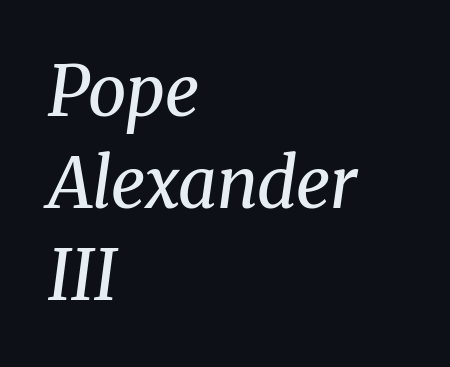
Each line starts at the same left margin while the right side varies. Inter-character spacing is left at the font's built-in metrics. The rendering uses natural spacing where letterforms have individual widths. No extra ink here — the face is not bold. A typesetter would label this face a serif.
